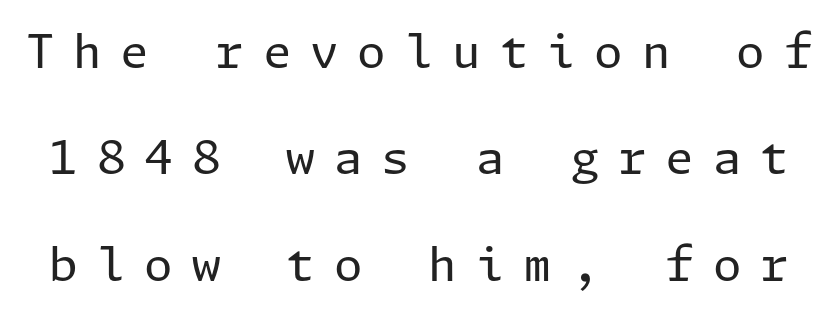
{"serif": "no", "italic": "no", "bold": "no", "weight": "regular", "width": "normal", "stroke_contrast": "low", "x_height": "medium", "underline": "no", "line_spacing": "loose", "line_spacing_ratio": 2.31, "letter_spacing": "wide", "letter_spacing_em": 0.41, "glyph_px": 46}
